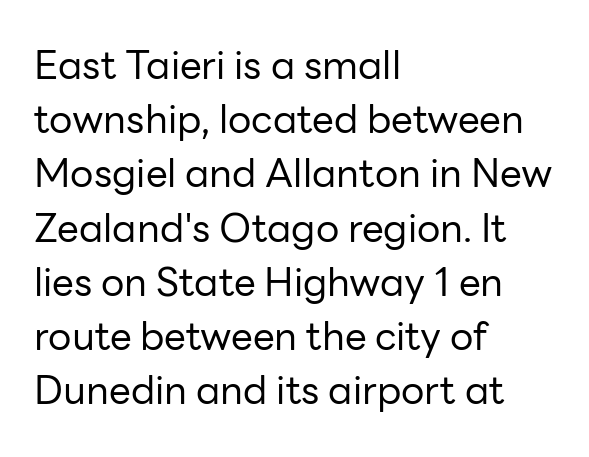
Q: Is the text bold? A: No.
Q: Is the text italic (slanted)? A: No, it is upright.
Q: Is the typeface a serif or a sans-serif typeface? A: Sans-serif.
Q: Is the text underlined? A: No.
Q: How is the paragraph aligned? A: Left-aligned.
Q: Is the spacing between letters normal or unusually wide? A: Normal.
Q: Is the spacing between lines tight, normal or loose? A: Normal.
Q: Width (condensed, normal, or wide)? A: Normal.
Q: Stroke contrast? A: Low.
Q: x-height? A: Medium.
Q: Monospaced? A: No.
